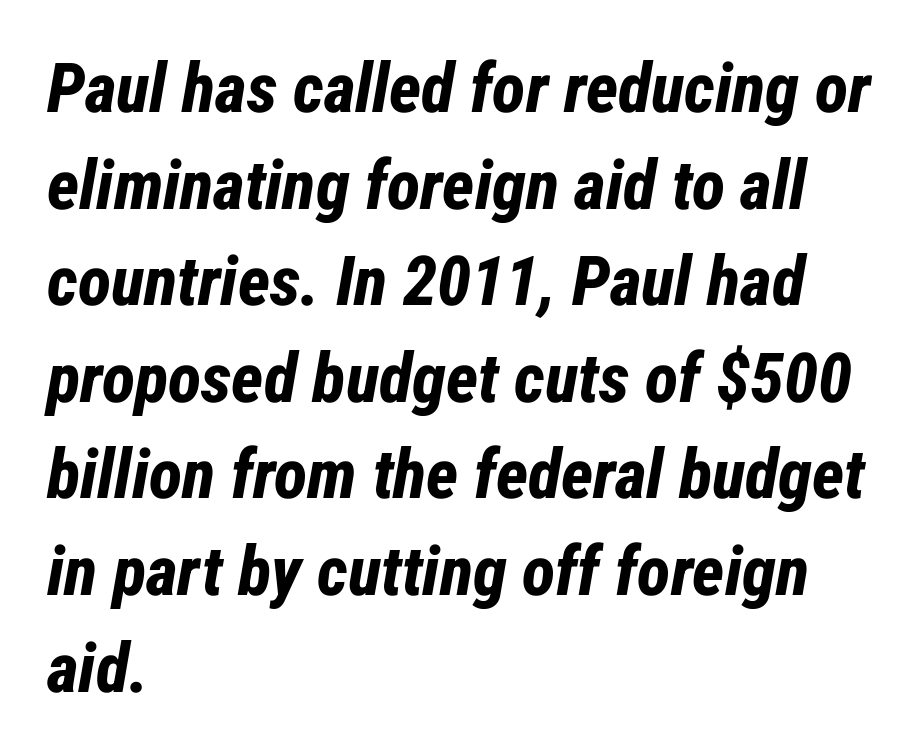
A typesetter would call this proportional, since set widths differ per character. Does the lettering tilt? It does — this is italic. Evenly set lines give the paragraph a standard silhouette. Tracking here is standard; glyphs follow each other at the usual distance. The space beneath each line is pristine and unruled.
